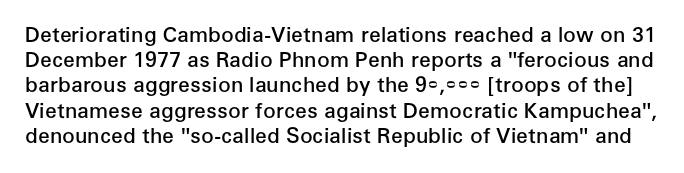
{"italic": "no", "bold": "semi", "underline": "no", "line_spacing_ratio": 1.2, "letter_spacing": "normal", "letter_spacing_em": 0.0, "glyph_px": 21}
